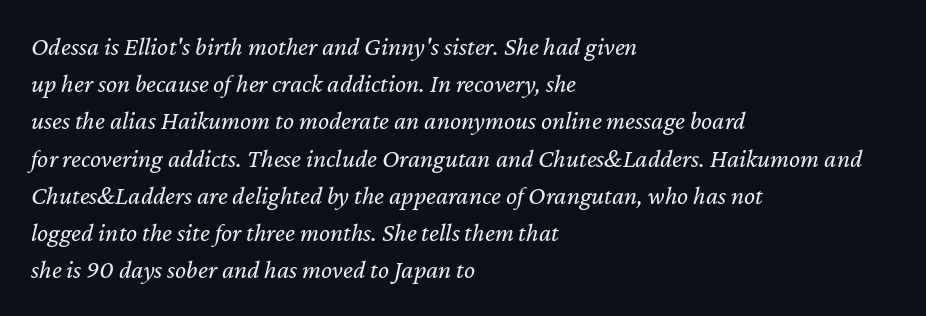
Q: Is the text bold? A: No.
Q: Is the text italic (slanted)? A: Yes, it leans right by about 12 degrees.
Q: Is the text underlined? A: No.
Q: How is the paragraph aligned? A: Left-aligned.
Q: Is the spacing between letters normal or unusually wide? A: Normal.
Q: Is the spacing between lines tight, normal or loose? A: Normal.
